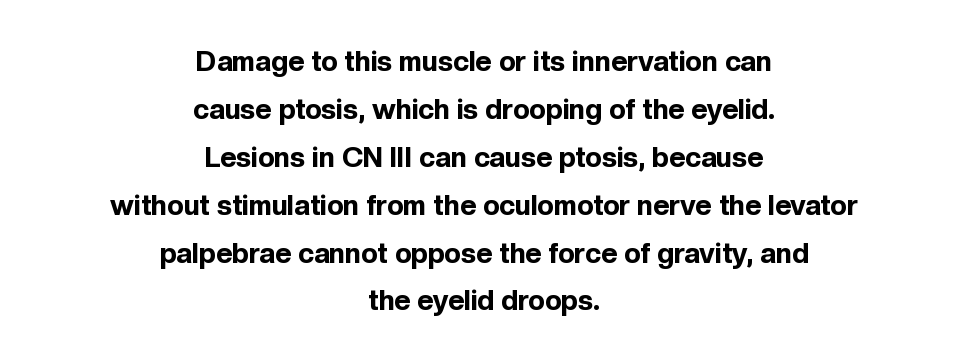
{"serif": "no", "italic": "no", "bold": "yes", "weight": "bold", "width": "normal", "x_height": "medium", "monospaced": "no", "underline": "no", "align": "center", "line_spacing_ratio": 1.71, "letter_spacing": "normal", "letter_spacing_em": 0.0, "glyph_px": 28}
